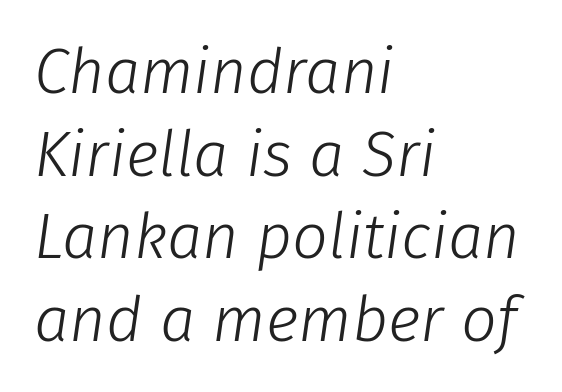
Q: Is the text bold? A: No.
Q: Is the text italic (slanted)? A: Yes, it leans right by about 8 degrees.
Q: Is the text underlined? A: No.
Q: How is the paragraph aligned? A: Left-aligned.
Q: Is the spacing between letters normal or unusually wide? A: Normal.
Q: Is the spacing between lines tight, normal or loose? A: Normal.
Q: Width (condensed, normal, or wide)? A: Normal.
Q: Stroke contrast? A: Low.
Q: x-height? A: Medium.
Q: Monospaced? A: No.
